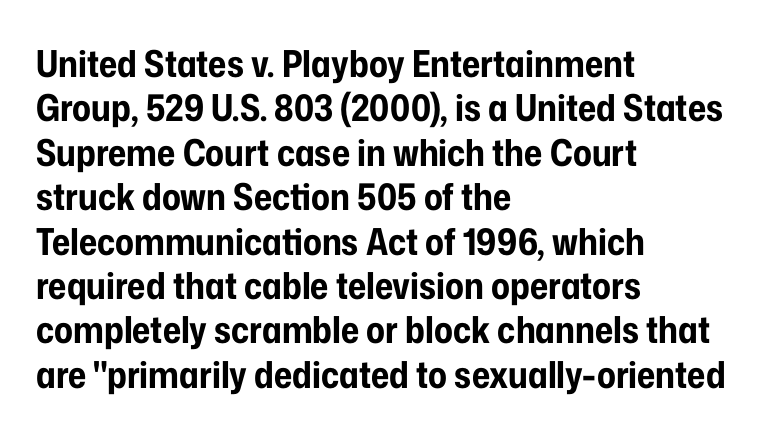
Horizontally, the lines are justified to the leading edge only. The font family rendered here belongs to the sans-serif group. The letters stand upright; this is a roman face. How are the letters spaced? Ordinarily, with no added tracking. Looks like regular typesetting: each glyph gets only the width it needs.
